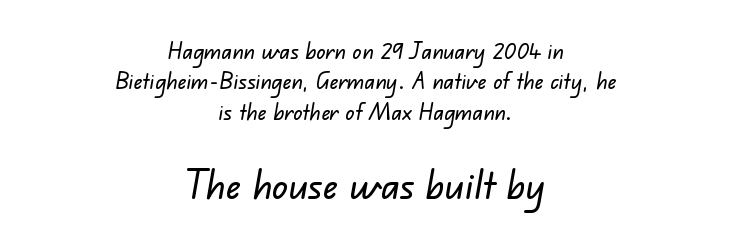
The image shows 40 px sans-serif type; set centered, normal line spacing (1.32x), normal letter spacing, not underlined; the second (bottom) block is 1.74x larger; low stroke contrast and a small x-height.
